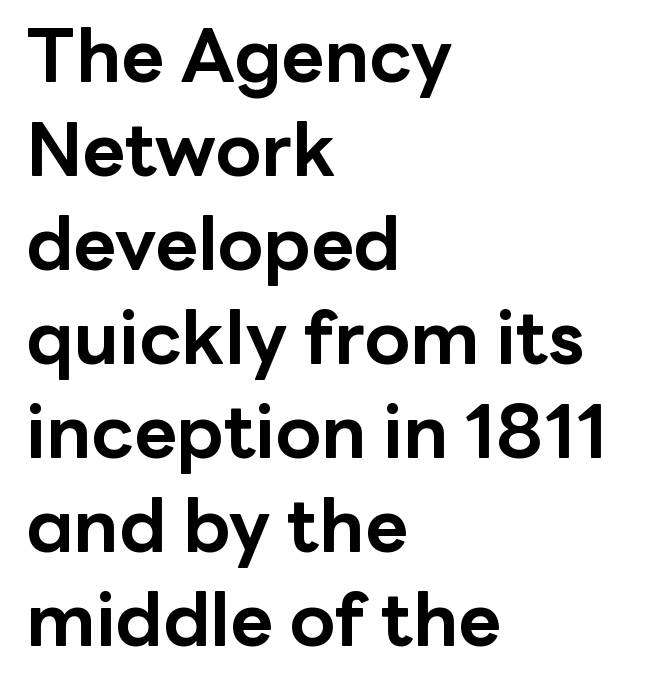
The image shows 74 px bold sans-serif type, upright; set left-aligned, normal line spacing (1.27x), normal letter spacing, not underlined; low stroke contrast and a medium x-height.
